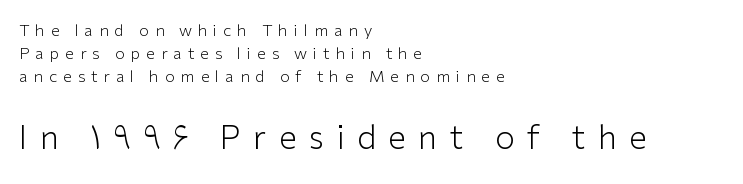
This block has exactly the height ordinary leading produces. Tracking value appears strongly positive — letters spread wide. Descenders hang freely into open space. The text block is weighted toward the left margin, trailing off unevenly rightward. Two sizes are in play, and the larger belongs to the second block. No heavy texture on the line: the type isn't bold.
